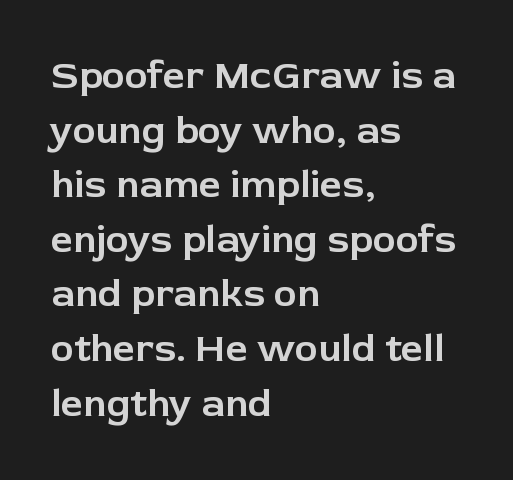
{"serif": "no", "italic": "no", "width": "normal", "stroke_contrast": "low", "x_height": "medium", "monospaced": "no", "underline": "no", "align": "left", "line_spacing": "normal", "line_spacing_ratio": 1.4, "letter_spacing": "normal", "letter_spacing_em": 0.0, "glyph_px": 39}
